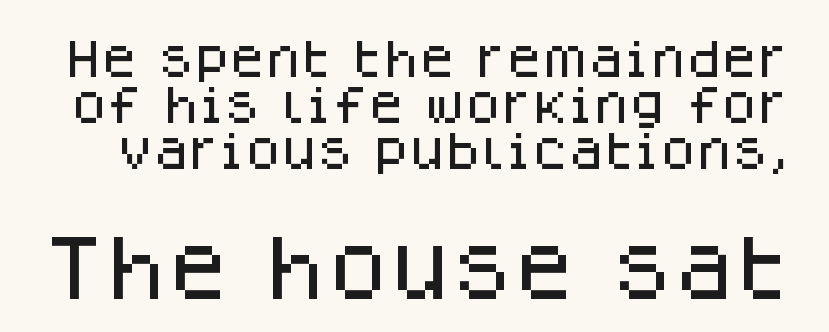
{"serif": "no", "italic": "no", "width": "normal", "stroke_contrast": "low", "x_height": "large", "monospaced": "no", "underline": "no", "line_spacing": "tight", "line_spacing_ratio": 1.12, "letter_spacing": "normal", "letter_spacing_em": 0.0, "larger_block": "second", "size_ratio": 1.73, "glyph_px": 71}
